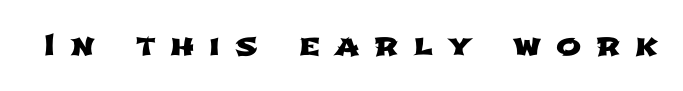
This sample uses expanded letter spacing, leaving extra air between glyphs. The glyphs in this specimen are sans serif. You could not count columns in this text — the font is proportionally spaced. The space beneath each line is pristine and unruled.
